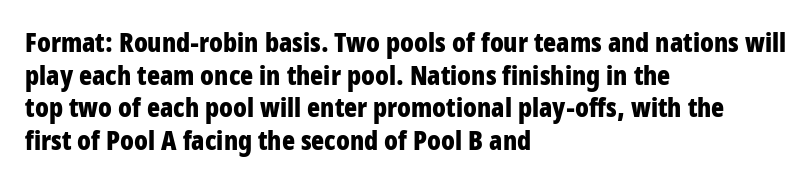
The glyphs are unaccompanied by any horizontal stroke below them. The passage shown is emphatically bold. The lettering holds an erect, upright posture throughout. Here the glyphs are tracked normally, forming tight word shapes.
